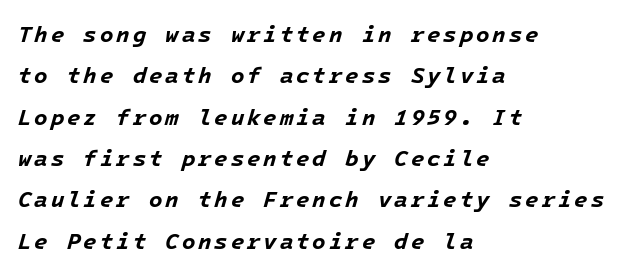
{"italic": "yes", "lean": "right", "slant_degrees": 16, "bold": "yes", "underline": "no", "align": "left", "line_spacing_ratio": 1.88, "glyph_px": 22}
